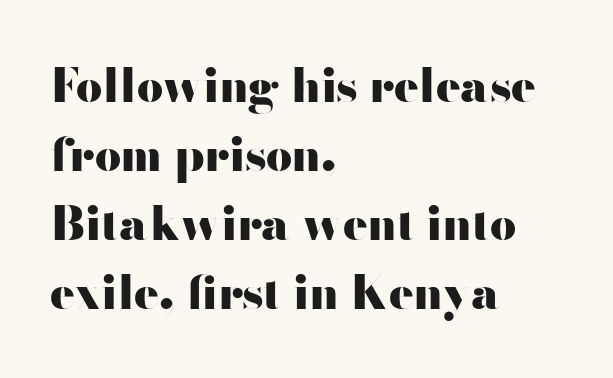
{"italic": "no", "bold": "yes", "weight": "heavy", "width": "wide", "stroke_contrast": "high", "x_height": "small", "monospaced": "no", "underline": "no", "align": "left", "line_spacing": "normal", "line_spacing_ratio": 1.5, "letter_spacing": "normal", "letter_spacing_em": 0.0, "glyph_px": 46}
